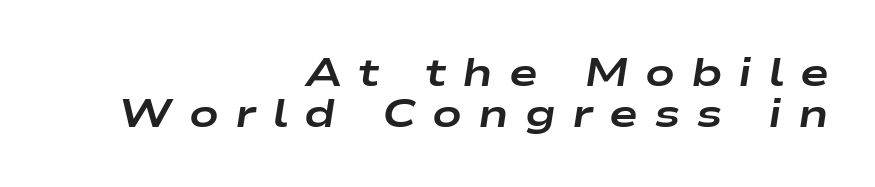
Note the varied advance widths — an 'i' is clearly narrower than an 'm'. Inter-character spacing is expanded well beyond the font's built-in metrics. Leading is clearly below the norm, producing a dense column. Is the type slanted? Yes — the strokes lean at a clear angle.
